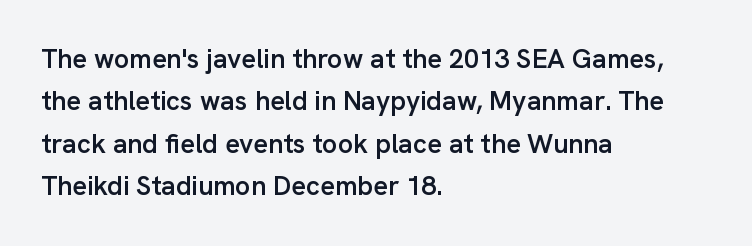
Q: Is the text bold? A: Semi-bold.
Q: Is the text italic (slanted)? A: No, it is upright.
Q: Is the text underlined? A: No.
Q: How is the paragraph aligned? A: Left-aligned.
Q: Is the spacing between letters normal or unusually wide? A: Normal.
Q: Is the spacing between lines tight, normal or loose? A: Normal.
